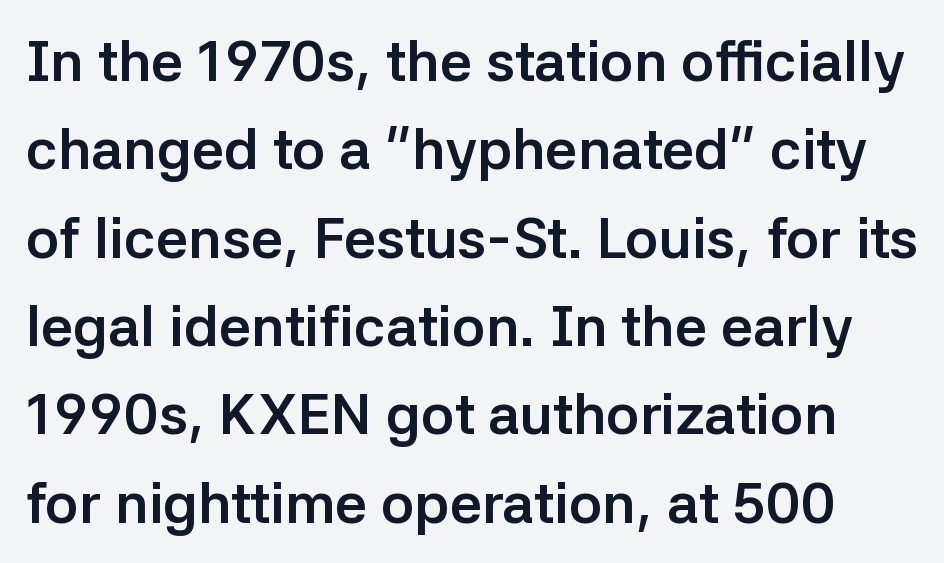
Q: Is the text bold? A: Yes.
Q: Is the text italic (slanted)? A: No, it is upright.
Q: Is the typeface a serif or a sans-serif typeface? A: Sans-serif.
Q: Is the text underlined? A: No.
Q: Is the spacing between letters normal or unusually wide? A: Normal.
Q: Is the spacing between lines tight, normal or loose? A: Normal.
Q: Width (condensed, normal, or wide)? A: Normal.
Q: Stroke contrast? A: Low.
Q: x-height? A: Medium.
Q: Monospaced? A: No.
